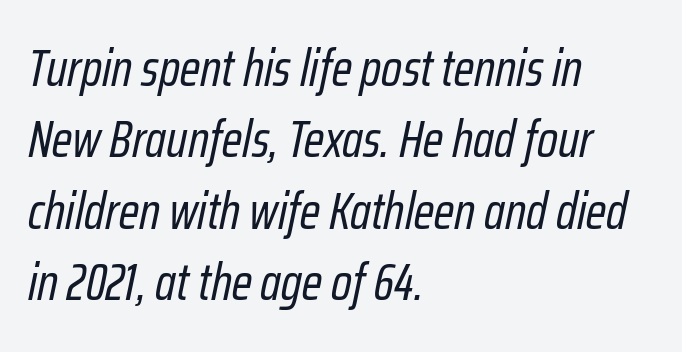
{"italic": "yes", "lean": "right", "slant_degrees": 12, "bold": "no", "weight": "regular", "width": "condensed", "stroke_contrast": "low", "x_height": "medium", "monospaced": "no", "underline": "no", "align": "left", "line_spacing": "normal", "line_spacing_ratio": 1.4, "letter_spacing": "normal", "letter_spacing_em": 0.0, "glyph_px": 51}
